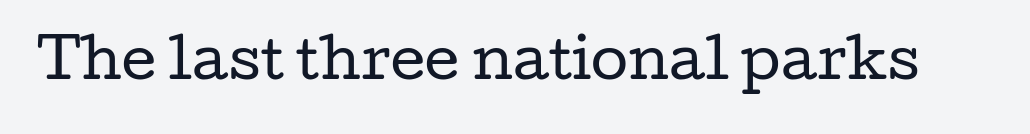
Ink coverage per letter is moderate at most. Bare-footed words on every line. Varying glyph widths throughout — classic text-font behaviour. These lines are composed in type with serifs.
